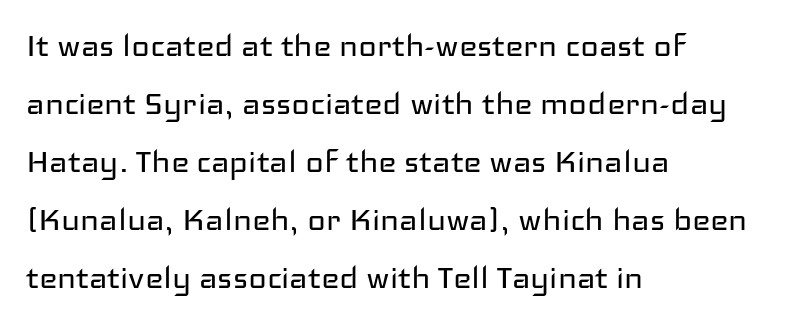
{"serif": "no", "italic": "no", "bold": "no", "weight": "regular", "width": "wide", "stroke_contrast": "low", "x_height": "medium", "monospaced": "no", "underline": "no", "align": "left", "line_spacing": "normal", "line_spacing_ratio": 1.49, "letter_spacing": "normal", "letter_spacing_em": 0.0, "glyph_px": 39}
